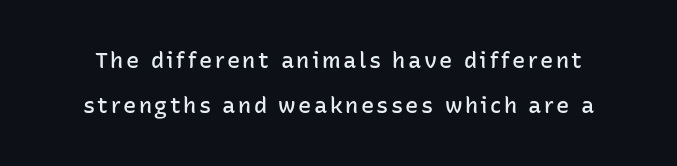
{"italic": "no", "bold": "semi", "underline": "no", "line_spacing": "loose", "line_spacing_ratio": 2.03, "glyph_px": 22}
